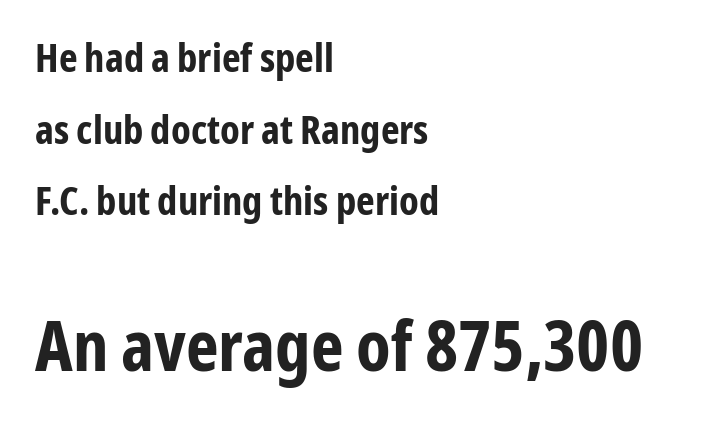
Typographic density is high because the face is bold. Each word holds together tightly as a unit, with standard inter-letter gaps. The characters display no serif detailing; their extremities are plain. Is this a fixed-width face? No — the glyphs have proportional, varying widths. Teacher's note: observe the even left margin — that is flush-left alignment. Nope, not italic — everything's standing straight.
